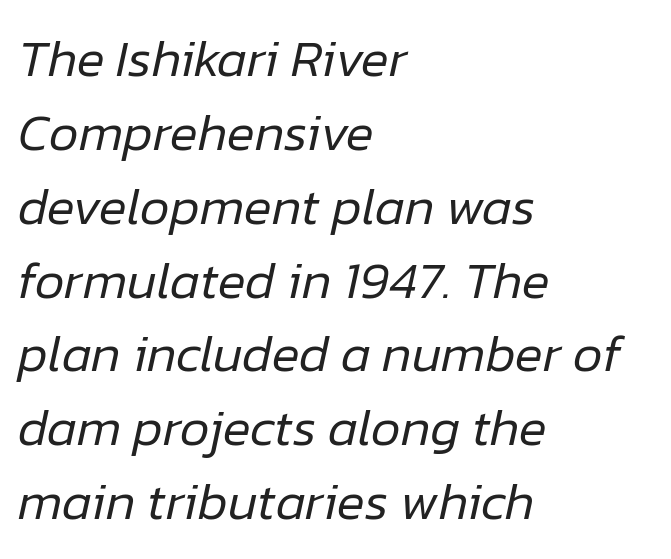
{"italic": "yes", "lean": "right", "slant_degrees": 12, "bold": "no", "weight": "regular", "width": "normal", "stroke_contrast": "low", "x_height": "medium", "monospaced": "no", "underline": "no", "align": "left", "line_spacing": "normal", "line_spacing_ratio": 1.42, "letter_spacing": "normal", "letter_spacing_em": 0.0, "glyph_px": 52}
